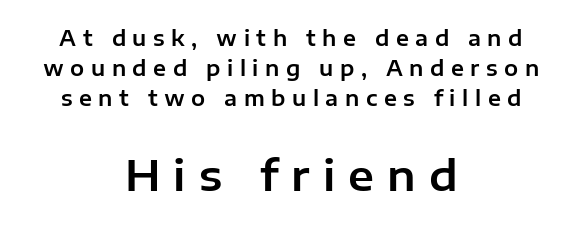
Character size in the trailing block exceeds that of the leading block. The area under the type is left untouched. Compared with typical paragraphs, the rows here are spaced about the same. Upright lettering throughout. Character widths vary here, with narrow letters taking less room than wide ones. Observe the absence of serifs on each vertical stroke in this sample.
